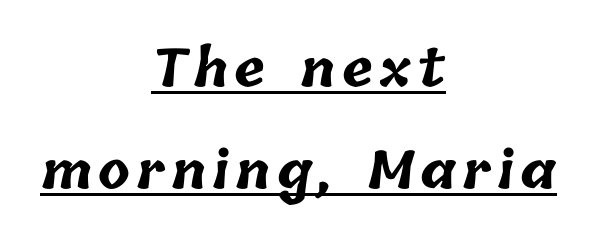
Q: Is the text bold? A: Yes.
Q: Is the text underlined? A: Yes.
Q: How is the paragraph aligned? A: Centered.
Q: Is the spacing between lines tight, normal or loose? A: Loose.
Q: Width (condensed, normal, or wide)? A: Normal.
Q: Stroke contrast? A: Low.
Q: x-height? A: Medium.
Q: Monospaced? A: No.
